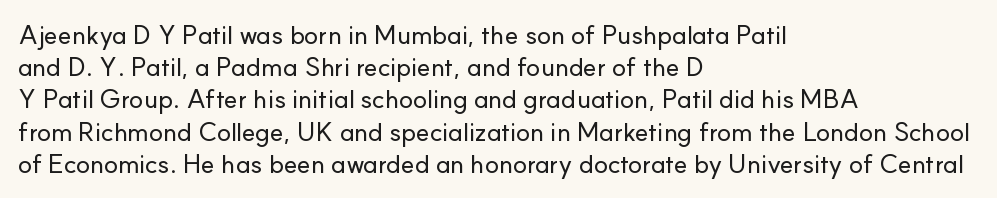
Q: Is the text italic (slanted)? A: No, it is upright.
Q: Is the text underlined? A: No.
Q: How is the paragraph aligned? A: Left-aligned.
Q: Is the spacing between letters normal or unusually wide? A: Normal.
